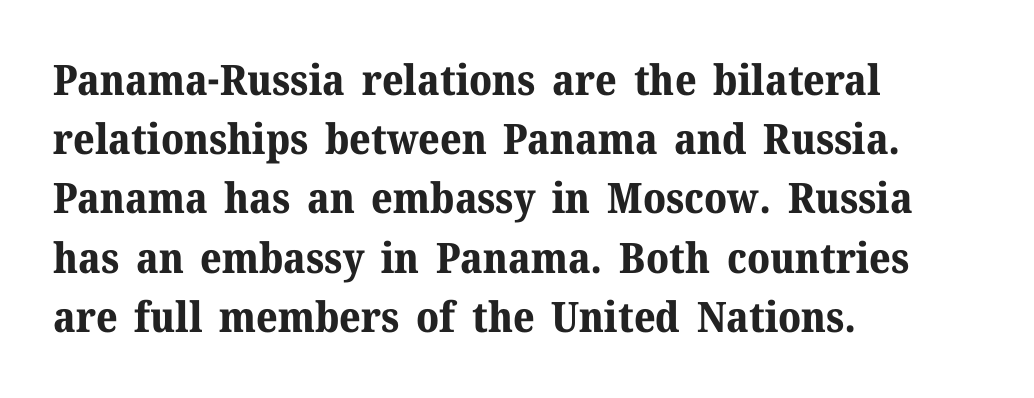
The image shows 42 px bold serif type, upright; set left-aligned, normal line spacing (1.41x), normal letter spacing, not underlined; medium stroke contrast and a medium x-height.
